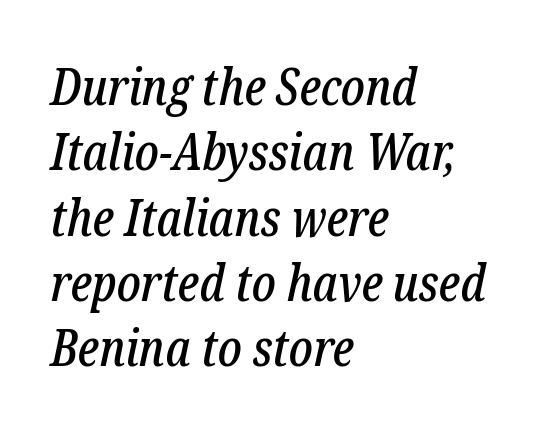
Q: Is the text italic (slanted)? A: Yes, it leans right by about 12 degrees.
Q: Is the typeface a serif or a sans-serif typeface? A: Serif.
Q: Is the text underlined? A: No.
Q: How is the paragraph aligned? A: Left-aligned.
Q: Is the spacing between letters normal or unusually wide? A: Normal.
Q: Is the spacing between lines tight, normal or loose? A: Normal.
Q: Width (condensed, normal, or wide)? A: Condensed.
Q: Stroke contrast? A: Low.
Q: x-height? A: Medium.
Q: Monospaced? A: No.
